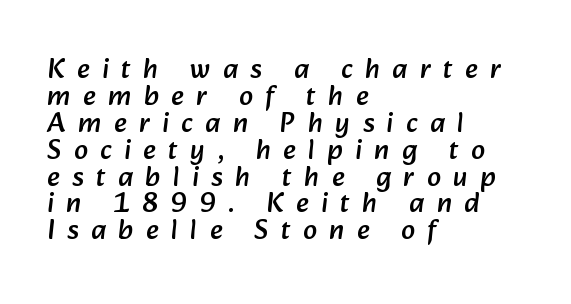
This sample has the flowing, uneven cadence of proportional lettering. Typeset ragged right — the left edge is the straight one. This sample uses expanded letter spacing, leaving extra air between glyphs. Rows of type sit shoulder to shoulder in the vertical direction.
